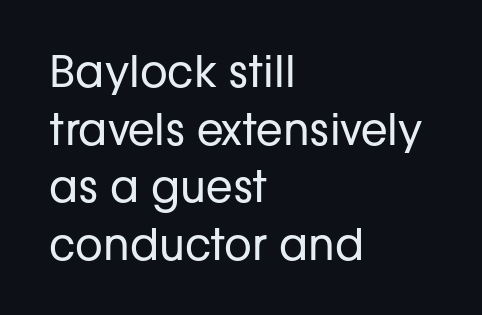
The text block is weighted toward the left margin, trailing off unevenly rightward. Glance below the letters and you will spot only blank space. Nothing heavy about these letters — not bold at all. Upright lettering throughout.
